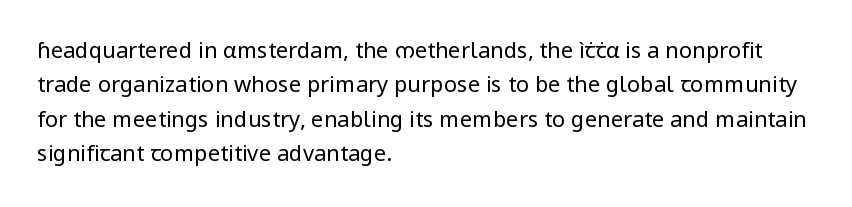
{"italic": "no", "bold": "no", "underline": "no", "align": "left", "line_spacing": "normal", "line_spacing_ratio": 1.56, "letter_spacing": "normal", "letter_spacing_em": 0.0, "glyph_px": 22}
